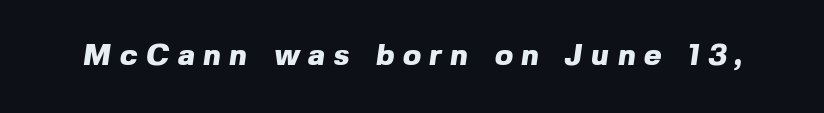
The image shows 30 px heavy sans-serif type; set unusually wide letter spacing (+0.29 em), not underlined; a medium x-height.
